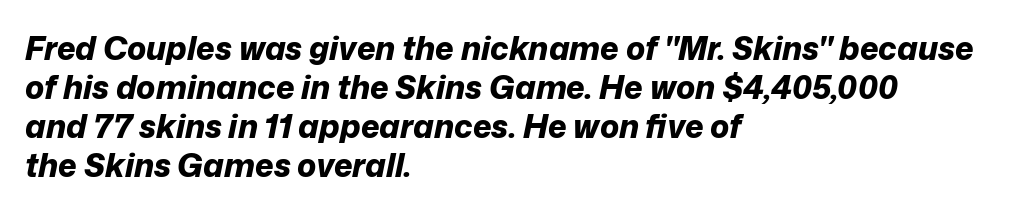
Q: Is the text bold? A: Yes.
Q: Is the text italic (slanted)? A: Yes, it leans right by about 12 degrees.
Q: Is the text underlined? A: No.
Q: How is the paragraph aligned? A: Left-aligned.
Q: Is the spacing between letters normal or unusually wide? A: Normal.
Q: Width (condensed, normal, or wide)? A: Normal.
Q: Stroke contrast? A: Low.
Q: x-height? A: Medium.
Q: Monospaced? A: No.
